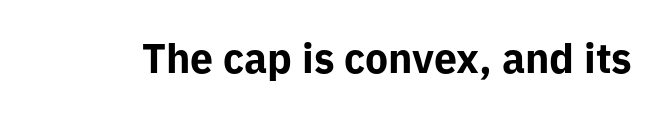
Q: Is the text bold? A: Yes.
Q: Is the text italic (slanted)? A: No, it is upright.
Q: Is the typeface a serif or a sans-serif typeface? A: Sans-serif.
Q: Is the text underlined? A: No.
Q: Is the spacing between letters normal or unusually wide? A: Normal.
Q: Width (condensed, normal, or wide)? A: Normal.
Q: Stroke contrast? A: Low.
Q: x-height? A: Medium.
Q: Monospaced? A: No.
